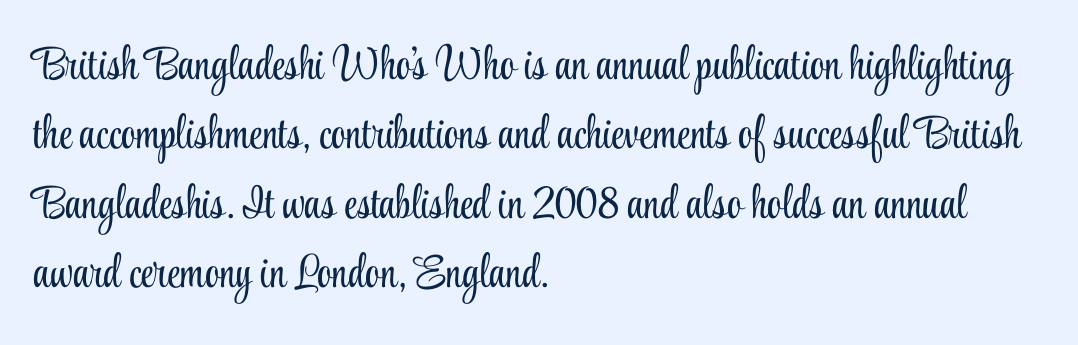
The image shows 46 px light, condensed serif type; set left-aligned, normal line spacing (1.51x), normal letter spacing, not underlined; low stroke contrast and a small x-height.
